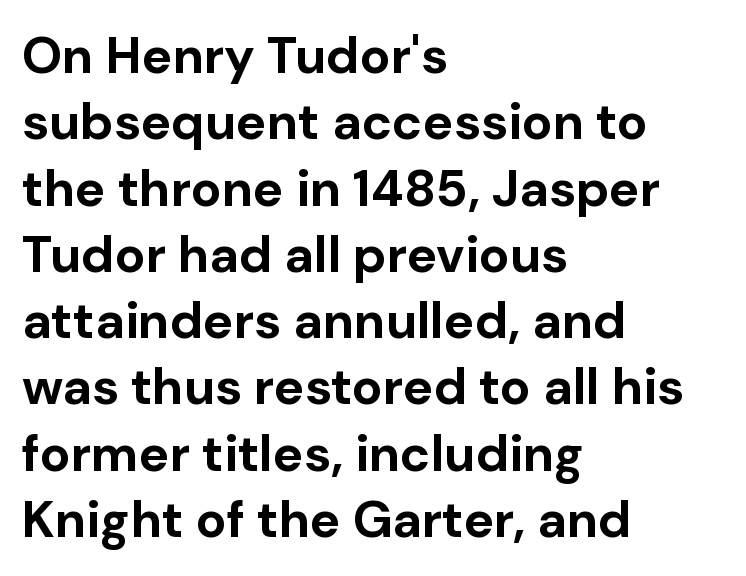
What stands out about the letter spacing? Nothing — it is the standard amount. Honestly, the row spacing looks completely unremarkable. Strong, thick strokes mark this as bold type. A typesetter would label this face a sans. Beneath every word, the page is bare.
